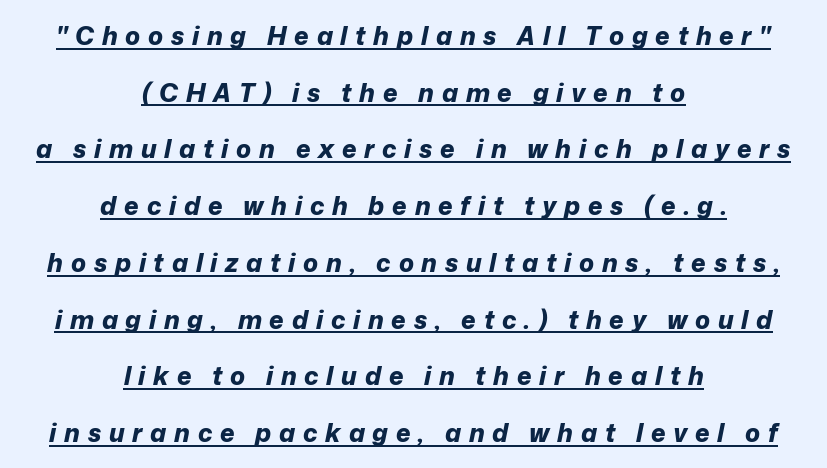
A student would call this center alignment; a typographer would say set centered. One glance says open: line gaps are wider than usual. Is the type bold? Yes — the strokes are clearly thick and heavy. A baseline rule has been typeset under these characters. There's an unmistakable incline to the writing here.
